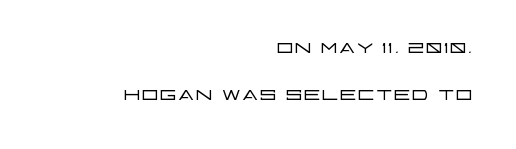
{"italic": "no", "bold": "no", "underline": "no", "align": "right", "line_spacing_ratio": 1.73, "letter_spacing": "normal", "letter_spacing_em": 0.0, "glyph_px": 27}
